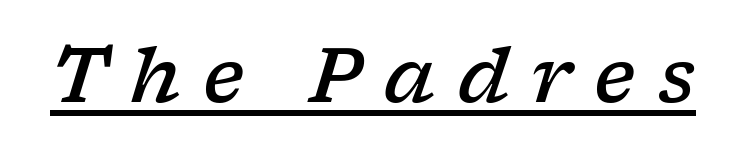
Q: Is the text bold? A: Semi-bold.
Q: Is the text italic (slanted)? A: Yes, it leans right by about 17 degrees.
Q: Is the typeface a serif or a sans-serif typeface? A: Serif.
Q: Is the text underlined? A: Yes.
Q: Is the spacing between letters normal or unusually wide? A: Unusually wide.
Q: Width (condensed, normal, or wide)? A: Wide.
Q: Stroke contrast? A: Low.
Q: x-height? A: Medium.
Q: Monospaced? A: No.
